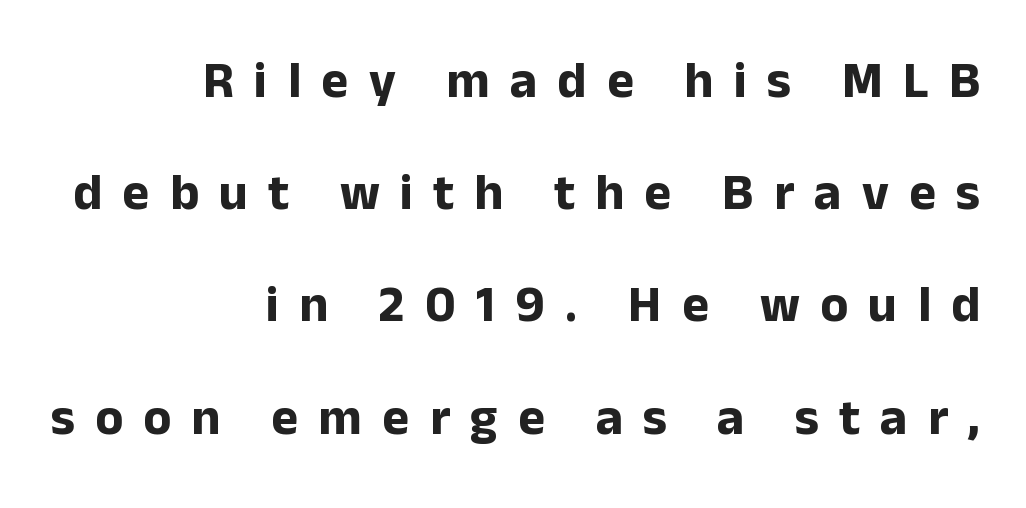
The passage shown is emphatically bold. The lines are quadded right. Plain, unruled lines of type. There is plenty of visible air inserted between adjacent glyphs. Note: no serifs on the glyphs. These lines stand farther apart than default settings would place them.
